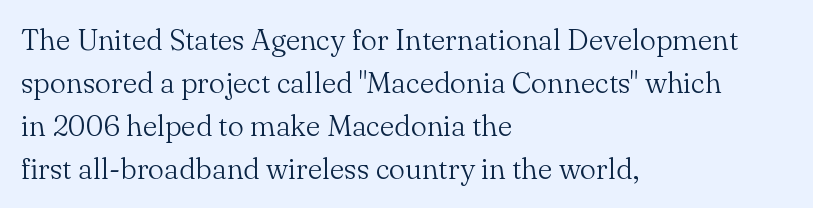
The image shows 29 px light serif type, upright; set left-aligned, normal line spacing (1.48x), normal letter spacing, not underlined; medium stroke contrast and a small x-height.
